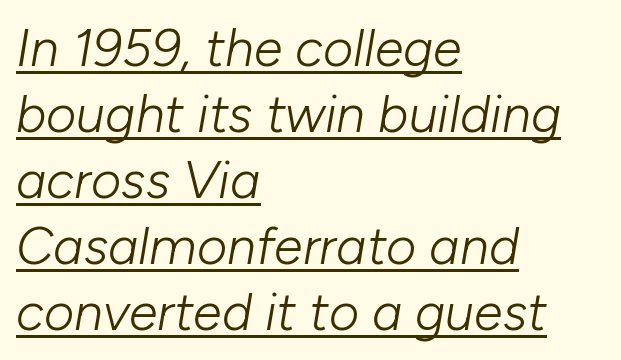
The image shows 52 px light type, italic (leaning right); set left-aligned, normal line spacing (1.27x), normal letter spacing, underlined; low stroke contrast and a medium x-height.
